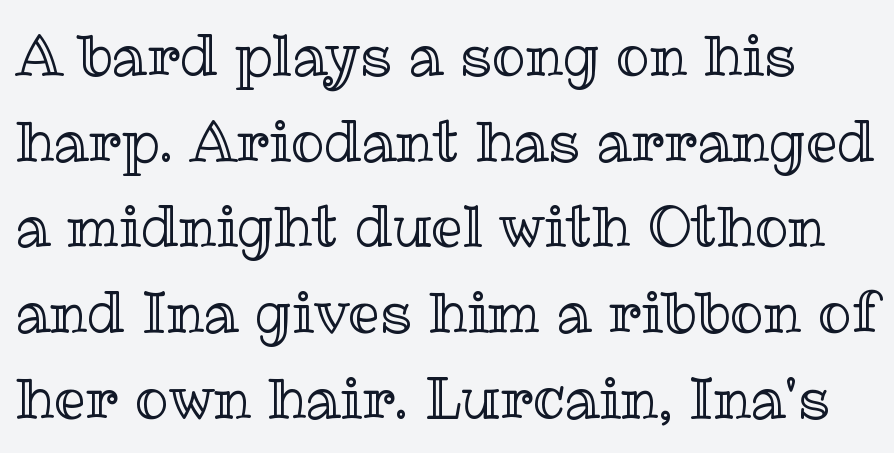
The image shows 56 px text type, upright; set normal line spacing (1.53x), normal letter spacing, not underlined; a medium x-height.
